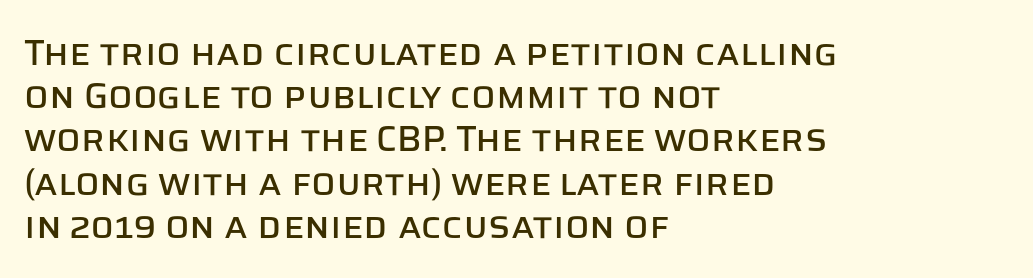
Q: Is the text italic (slanted)? A: No, it is upright.
Q: Is the typeface a serif or a sans-serif typeface? A: Sans-serif.
Q: Is the text underlined? A: No.
Q: How is the paragraph aligned? A: Left-aligned.
Q: Is the spacing between letters normal or unusually wide? A: Normal.
Q: Width (condensed, normal, or wide)? A: Normal.
Q: Stroke contrast? A: Low.
Q: x-height? A: Large.
Q: Monospaced? A: No.
